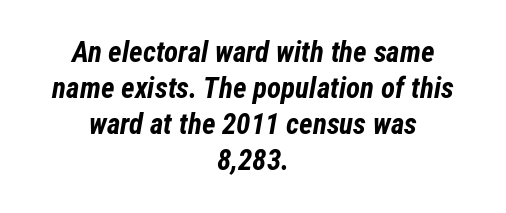
Students, note that the glyphs here touch the page at normal intervals. Weight: bold. The face used here has a pronounced slope to its letters. Note the varied advance widths — an 'i' is clearly narrower than an 'm'. Layout note: lines centered. The words here are not underlined.
